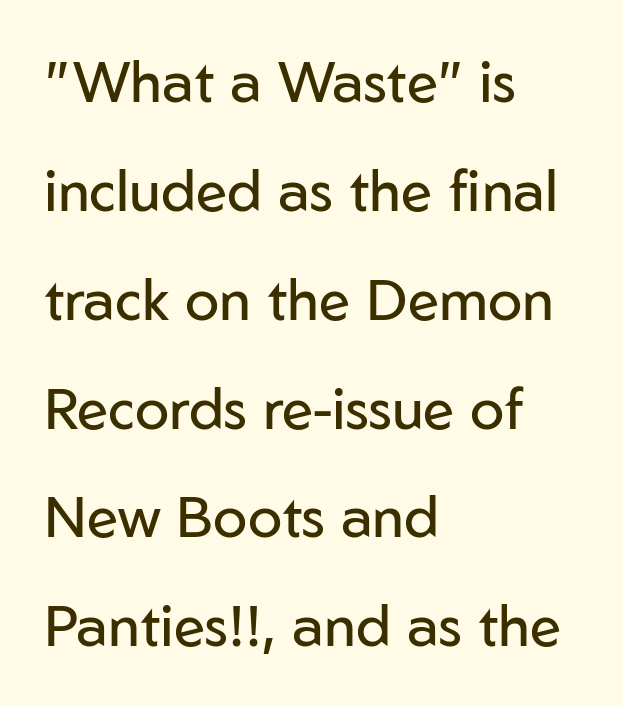
{"serif": "no", "italic": "no", "bold": "no", "weight": "regular", "width": "normal", "stroke_contrast": "low", "x_height": "medium", "monospaced": "no", "underline": "no", "align": "left", "line_spacing": "loose", "line_spacing_ratio": 1.91, "letter_spacing": "normal", "letter_spacing_em": 0.0, "glyph_px": 57}
